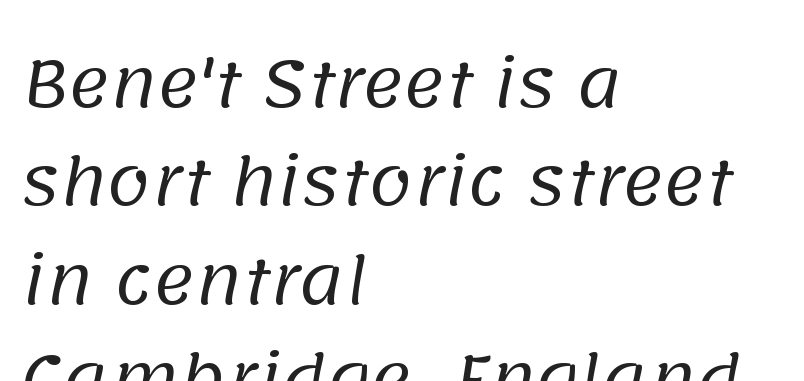
Note the varied advance widths — an 'i' is clearly narrower than an 'm'. The cut favours lightness, reaching ordinary text weight at its darkest. Note: no serifs on the glyphs. One glance says typical: line gaps are just what's usual. The rendering anchors every line to the left-hand side. Clear beneath every line of the passage.
